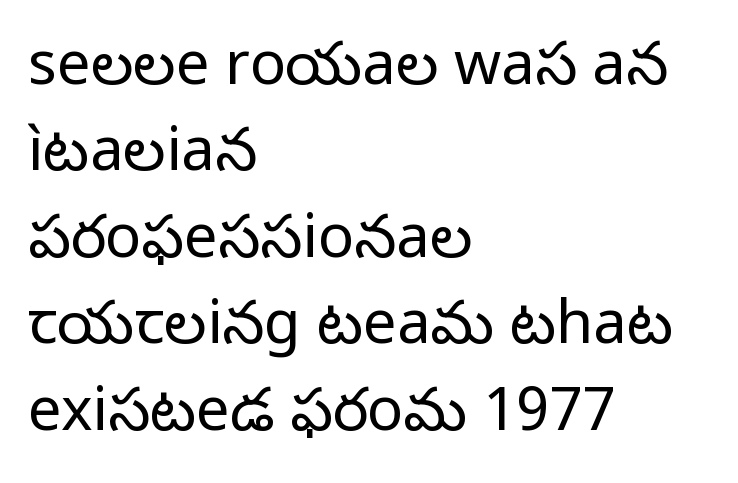
The image shows 60 px regular-weight sans-serif type, upright; set left-aligned, normal line spacing (1.44x), normal letter spacing, not underlined; low stroke contrast and a medium x-height.
